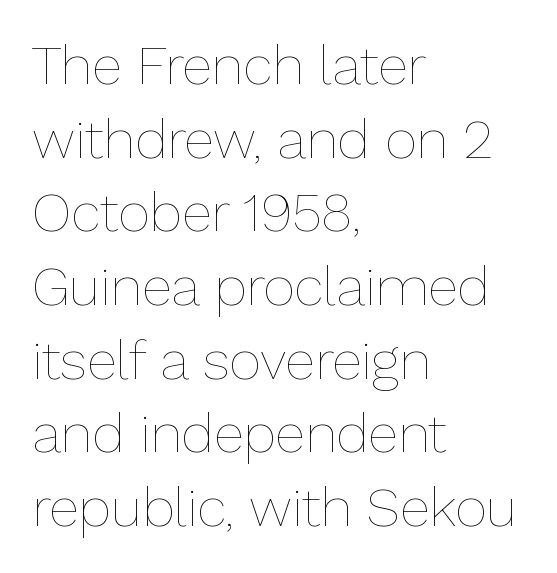
The image shows 55 px thin type, upright; set left-aligned, normal line spacing (1.34x), normal letter spacing, not underlined; low stroke contrast and a medium x-height.
